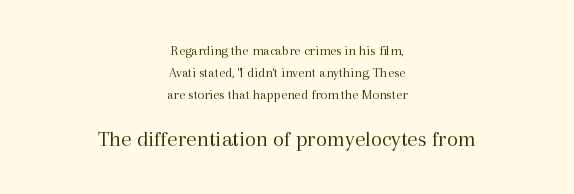
Q: Is the text bold? A: No.
Q: Is the text italic (slanted)? A: No, it is upright.
Q: Is the text underlined? A: No.
Q: How is the paragraph aligned? A: Centered.
Q: Is the spacing between letters normal or unusually wide? A: Normal.
Q: Is the spacing between lines tight, normal or loose? A: Normal.
Q: Which block of text is set in a larger size, the first (top) or the second (bottom)? A: The second (bottom) one.
